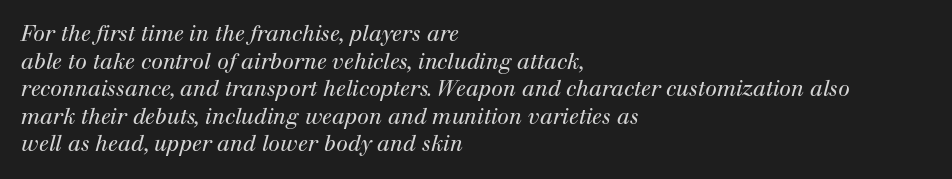
{"italic": "yes", "lean": "right", "slant_degrees": 12, "bold": "no", "underline": "no", "align": "left", "line_spacing": "normal", "line_spacing_ratio": 1.31, "letter_spacing": "normal", "letter_spacing_em": 0.0, "glyph_px": 21}
